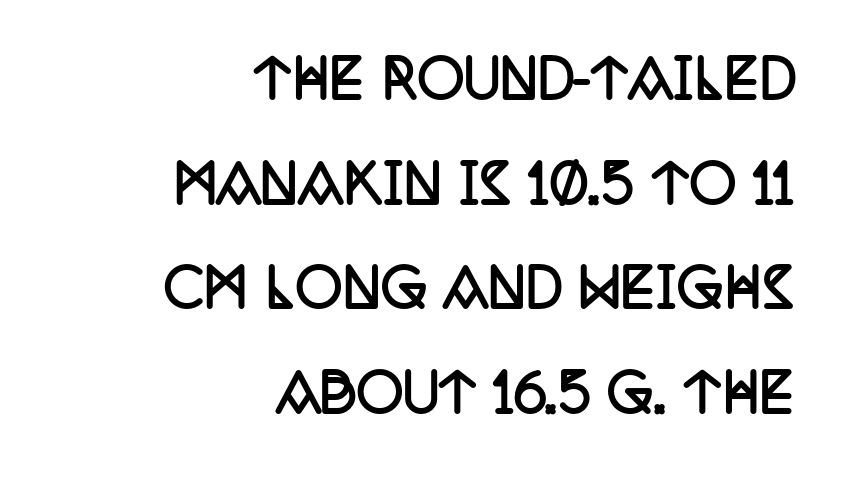
Q: Is the text bold? A: Yes.
Q: Is the text italic (slanted)? A: No, it is upright.
Q: Is the typeface a serif or a sans-serif typeface? A: Serif.
Q: Is the text underlined? A: No.
Q: How is the paragraph aligned? A: Right-aligned.
Q: Is the spacing between letters normal or unusually wide? A: Normal.
Q: Is the spacing between lines tight, normal or loose? A: Loose.
Q: Width (condensed, normal, or wide)? A: Condensed.
Q: Stroke contrast? A: Low.
Q: x-height? A: Large.
Q: Monospaced? A: No.
